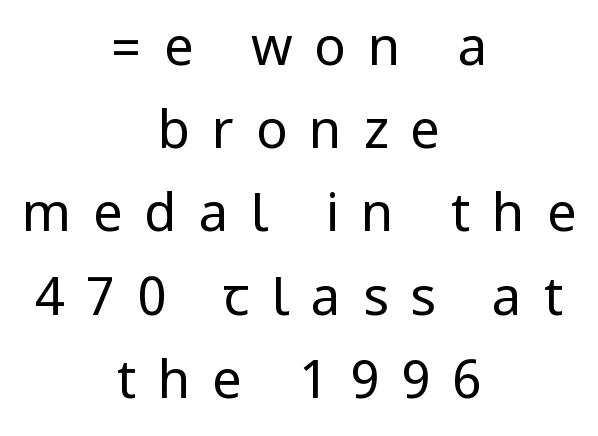
The image shows 53 px regular-weight, condensed sans-serif type, upright; set centered, normal line spacing (1.57x), unusually wide letter spacing (+0.41 em), not underlined; low stroke contrast.
